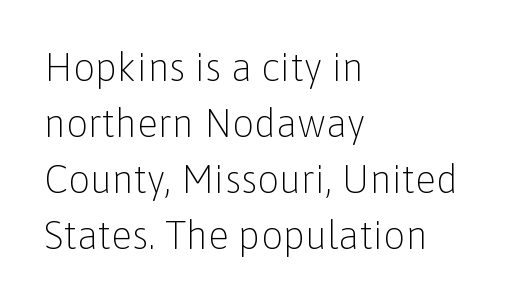
The image shows 39 px light sans-serif type, upright; set left-aligned, normal line spacing (1.44x), normal letter spacing, not underlined; low stroke contrast and a medium x-height.
